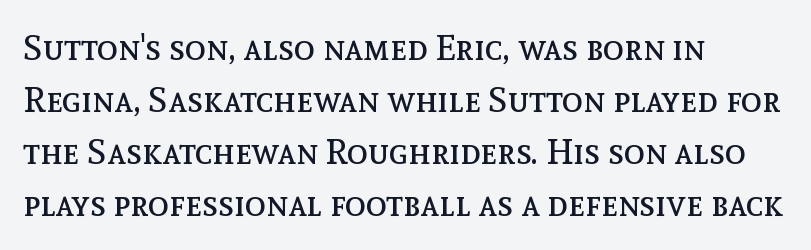
Q: Is the text bold? A: No.
Q: Is the text italic (slanted)? A: No, it is upright.
Q: Is the text underlined? A: No.
Q: How is the paragraph aligned? A: Left-aligned.
Q: Is the spacing between letters normal or unusually wide? A: Normal.
Q: Is the spacing between lines tight, normal or loose? A: Normal.
Q: Width (condensed, normal, or wide)? A: Normal.
Q: x-height? A: Medium.
Q: Monospaced? A: No.
